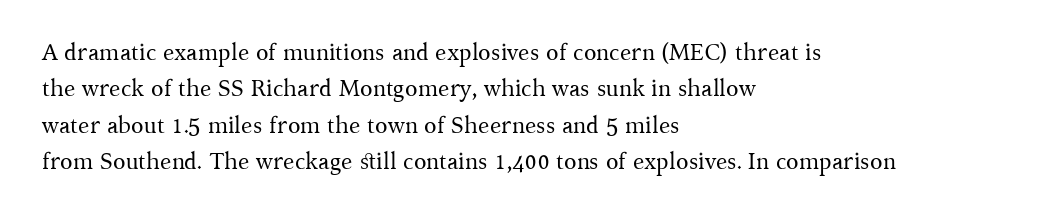
Q: Is the text bold? A: No.
Q: Is the text italic (slanted)? A: No, it is upright.
Q: Is the text underlined? A: No.
Q: How is the paragraph aligned? A: Left-aligned.
Q: Is the spacing between letters normal or unusually wide? A: Normal.
Q: Is the spacing between lines tight, normal or loose? A: Normal.
